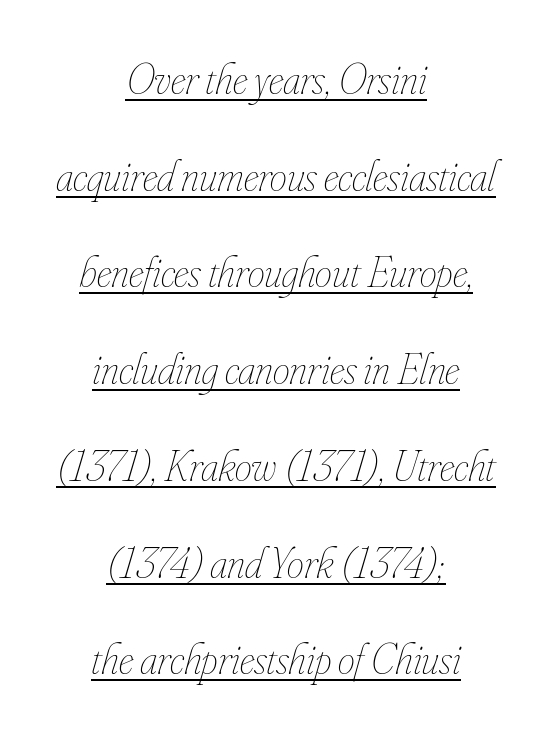
These lines were composed using italics. If you folded the block vertically in half, each line would mirror itself in length. What stands out about the letter spacing? Nothing — it is the standard amount. The leading is generous, giving the passage an open texture.
